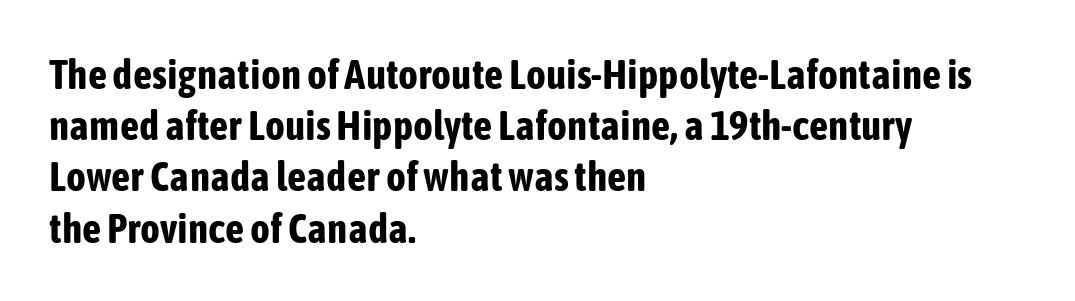
The image shows 42 px bold, condensed sans-serif type, upright; set left-aligned, line spacing 1.22x, normal letter spacing, not underlined; low stroke contrast and a medium x-height.
